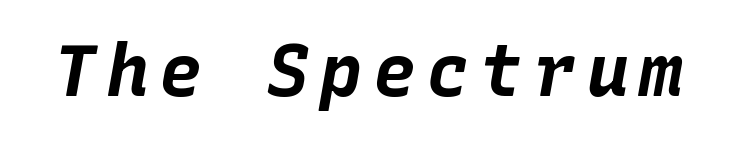
{"italic": "yes", "lean": "right", "slant_degrees": 10, "bold": "yes", "weight": "bold", "width": "normal", "stroke_contrast": "low", "x_height": "large", "monospaced": "yes", "underline": "no", "glyph_px": 72}
